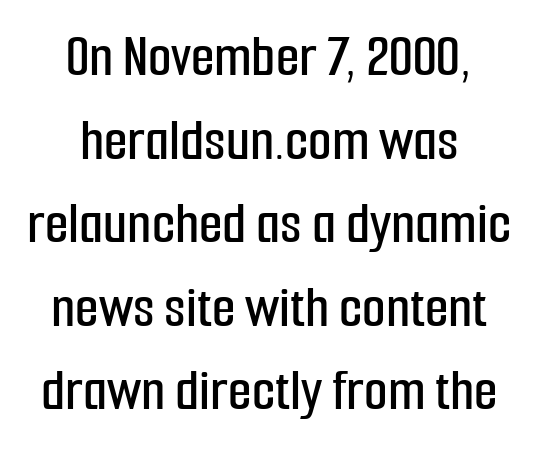
The image shows 61 px condensed sans-serif type, upright; set centered, normal line spacing (1.37x), normal letter spacing, not underlined; low stroke contrast and a medium x-height.
